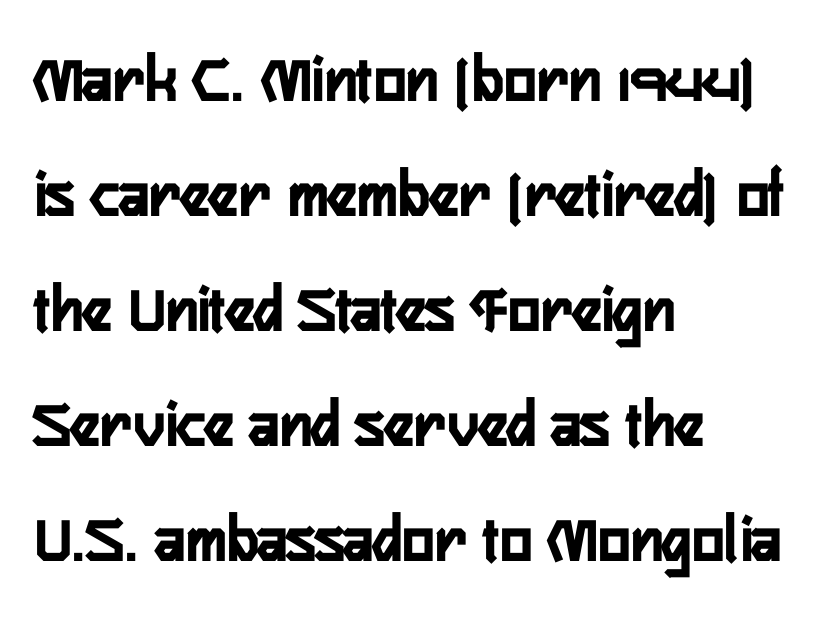
Is there much room between lines? A standard amount, neither cramped nor airy. Reading down the block, your eye returns to a fixed left position each line. You could not count columns in this text — the font is proportionally spaced. Upright lettering throughout. Default kerning and tracking; the words read as compact shapes.
